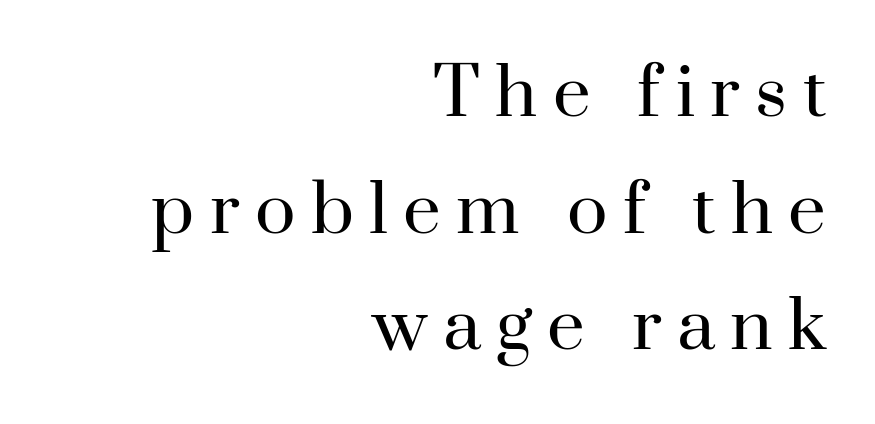
Characters remain perfectly vertical along every line. Note the varied advance widths — an 'i' is clearly narrower than an 'm'. Here the glyphs are tracked loosely, breaking word shapes into spaced letters. The typeface chosen for these lines features serifs. The font is comparable to plain body text, perhaps lighter.
